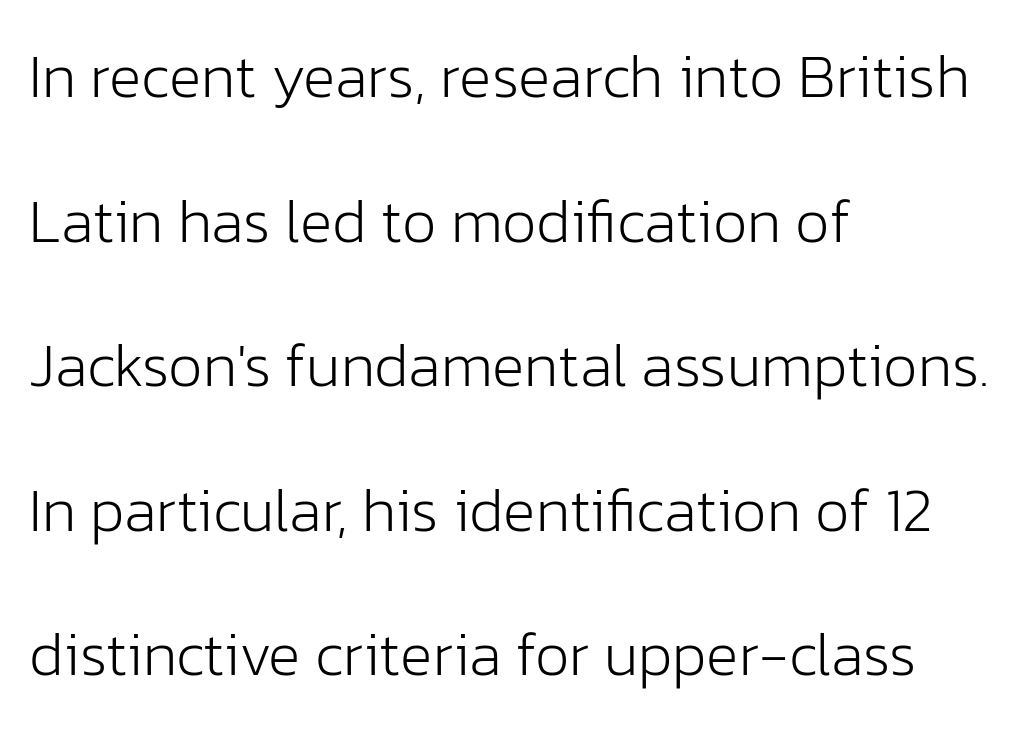
Q: Is the text bold? A: No.
Q: Is the text italic (slanted)? A: No, it is upright.
Q: Is the typeface a serif or a sans-serif typeface? A: Sans-serif.
Q: Is the text underlined? A: No.
Q: How is the paragraph aligned? A: Left-aligned.
Q: Is the spacing between letters normal or unusually wide? A: Normal.
Q: Is the spacing between lines tight, normal or loose? A: Loose.
Q: Width (condensed, normal, or wide)? A: Normal.
Q: Stroke contrast? A: Low.
Q: x-height? A: Medium.
Q: Monospaced? A: No.
